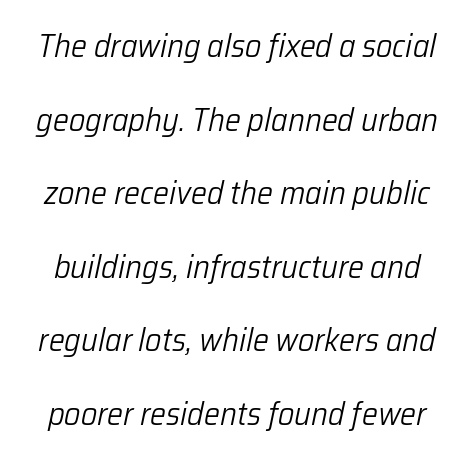
Q: Is the text bold? A: No.
Q: Is the text italic (slanted)? A: Yes, it leans right by about 12 degrees.
Q: Is the text underlined? A: No.
Q: Is the spacing between letters normal or unusually wide? A: Normal.
Q: Is the spacing between lines tight, normal or loose? A: Loose.
Q: Width (condensed, normal, or wide)? A: Normal.
Q: Stroke contrast? A: Low.
Q: x-height? A: Medium.
Q: Monospaced? A: No.
